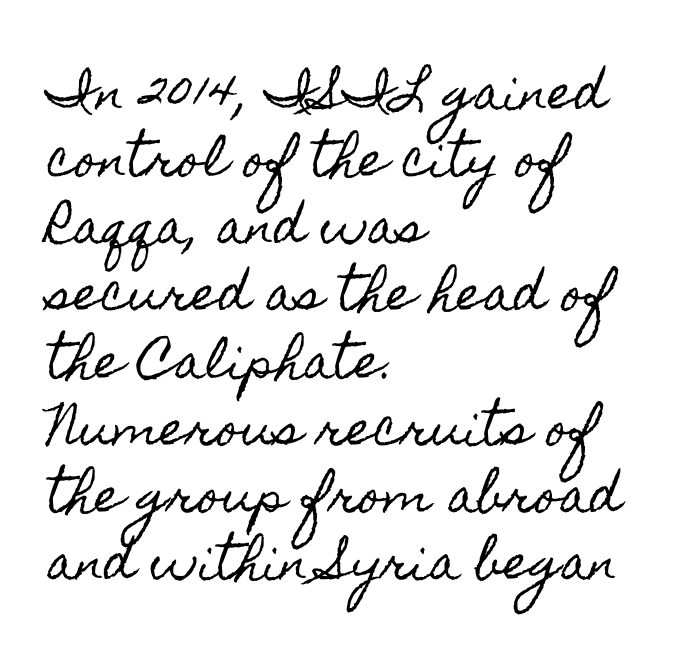
The image shows 46 px condensed type; set left-aligned, normal line spacing (1.46x), normal letter spacing, not underlined; a small x-height.
